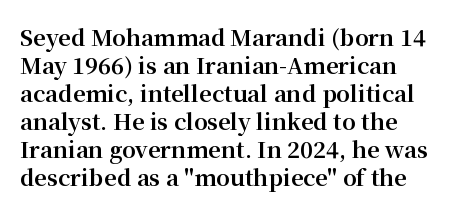
The image shows 22 px bold type, upright; set left-aligned, normal line spacing (1.27x), normal letter spacing, not underlined.
